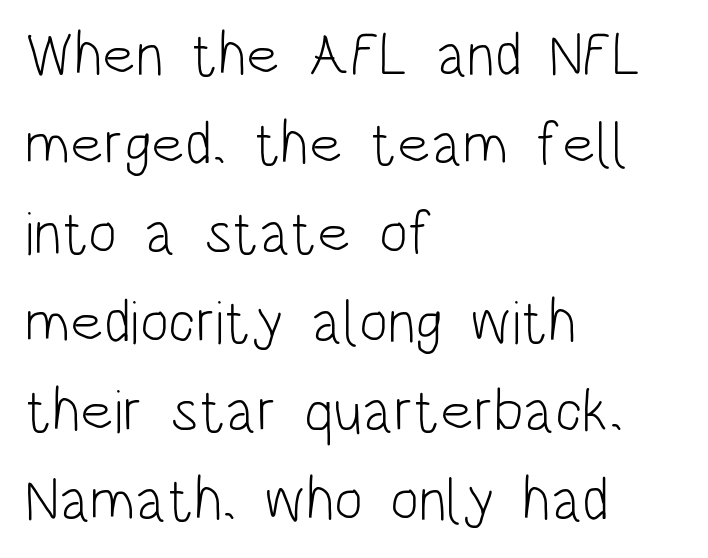
{"serif": "no", "italic": "no", "bold": "no", "weight": "light", "width": "condensed", "stroke_contrast": "low", "x_height": "large", "monospaced": "no", "underline": "no", "align": "left", "line_spacing": "normal", "line_spacing_ratio": 1.46, "letter_spacing": "normal", "letter_spacing_em": 0.0, "glyph_px": 61}
